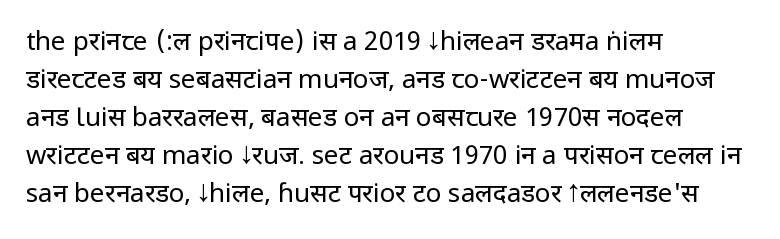
The image shows 26 px text type, upright; set left-aligned, normal line spacing (1.46x), normal letter spacing, not underlined.
